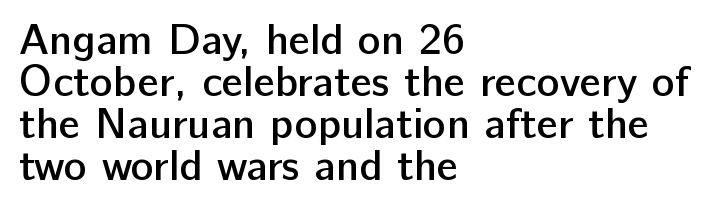
Where is the straight margin? On the left. No italicization has been applied; the sample stays upright. Does the type have serifs? No, each stem ends abruptly. The passage shown is semibold, sitting just below true bold. Nobody touched the tracking dial on this one. These lines are rendered in a variable-pitch font.
